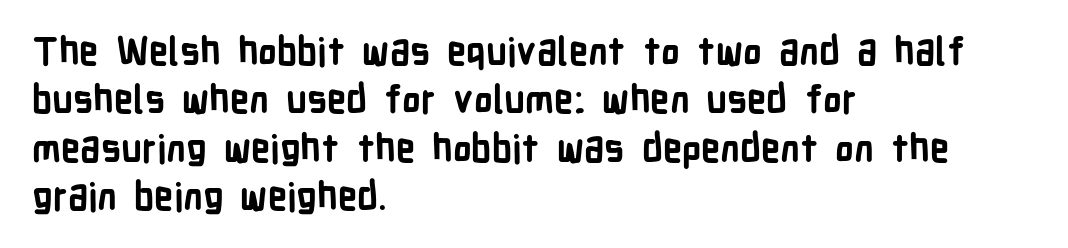
{"serif": "no", "italic": "no", "bold": "yes", "weight": "bold", "width": "condensed", "stroke_contrast": "low", "x_height": "medium", "monospaced": "no", "underline": "no", "align": "left", "line_spacing": "normal", "line_spacing_ratio": 1.27, "letter_spacing": "normal", "letter_spacing_em": 0.0, "glyph_px": 38}
